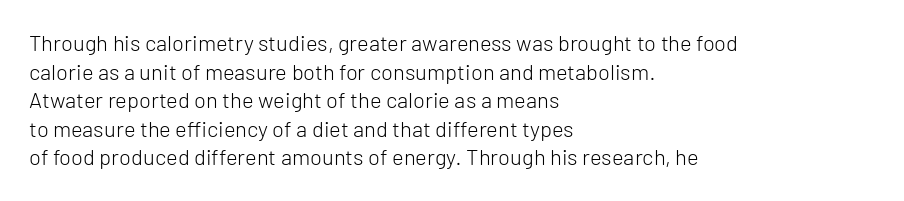
Q: Is the text bold? A: No.
Q: Is the text italic (slanted)? A: No, it is upright.
Q: Is the text underlined? A: No.
Q: How is the paragraph aligned? A: Left-aligned.
Q: Is the spacing between letters normal or unusually wide? A: Normal.
Q: Is the spacing between lines tight, normal or loose? A: Normal.
